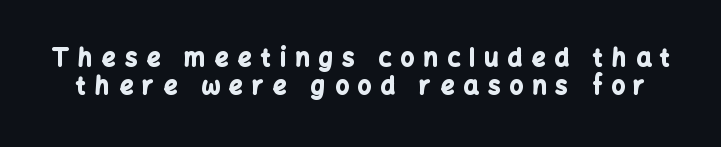
The leading is snug, giving the passage a crowded texture. The string is rendered with underlining switched off. A dark, heavy texture on the line: the type is bold. The letters are spread apart with noticeably loose tracking. You can tell it's not italic because the verticals are truly vertical.
